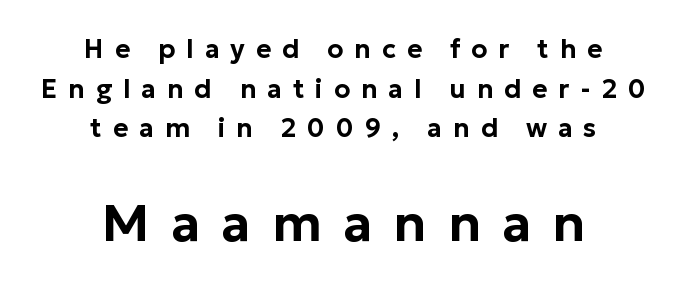
{"serif": "no", "italic": "no", "width": "normal", "stroke_contrast": "low", "x_height": "medium", "monospaced": "no", "underline": "no", "align": "center", "line_spacing": "normal", "line_spacing_ratio": 1.52, "letter_spacing": "wide", "letter_spacing_em": 0.42, "larger_block": "second", "size_ratio": 1.96, "glyph_px": 51}
